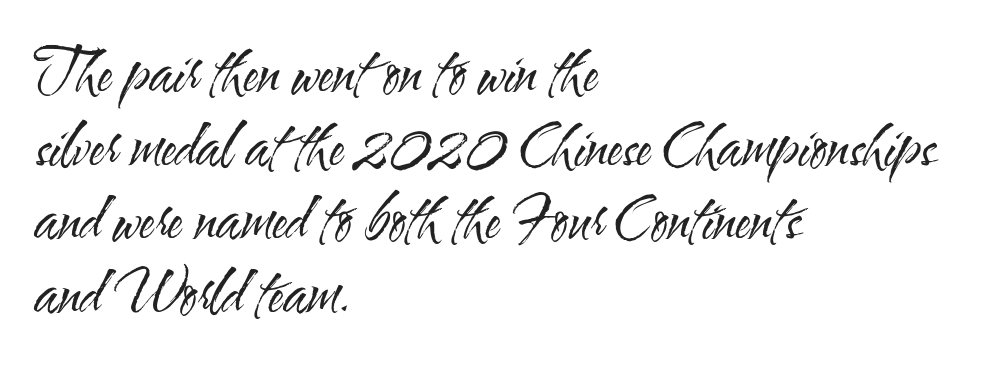
The setting favours the left margin, as ordinary paragraphs usually do. Do the characters align in a grid? No, the font is proportional. Caption: standard tracking, unaltered.
